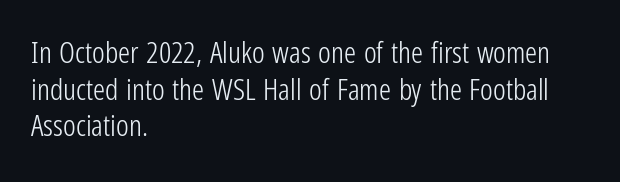
{"serif": "no", "italic": "no", "bold": "no", "weight": "light", "width": "condensed", "stroke_contrast": "low", "x_height": "medium", "monospaced": "no", "underline": "no", "align": "left", "line_spacing_ratio": 1.22, "letter_spacing": "normal", "letter_spacing_em": 0.0, "glyph_px": 30}
